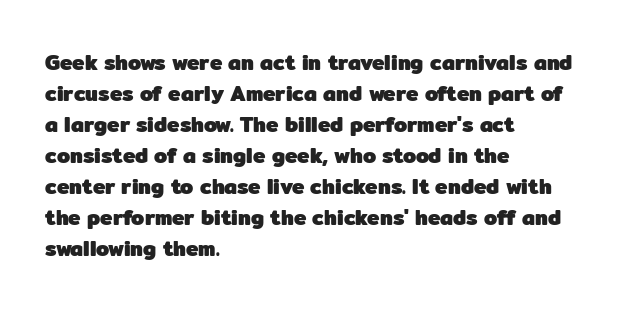
Q: Is the text bold? A: Yes.
Q: Is the text italic (slanted)? A: No, it is upright.
Q: Is the text underlined? A: No.
Q: How is the paragraph aligned? A: Left-aligned.
Q: Is the spacing between letters normal or unusually wide? A: Normal.
Q: Is the spacing between lines tight, normal or loose? A: Normal.
